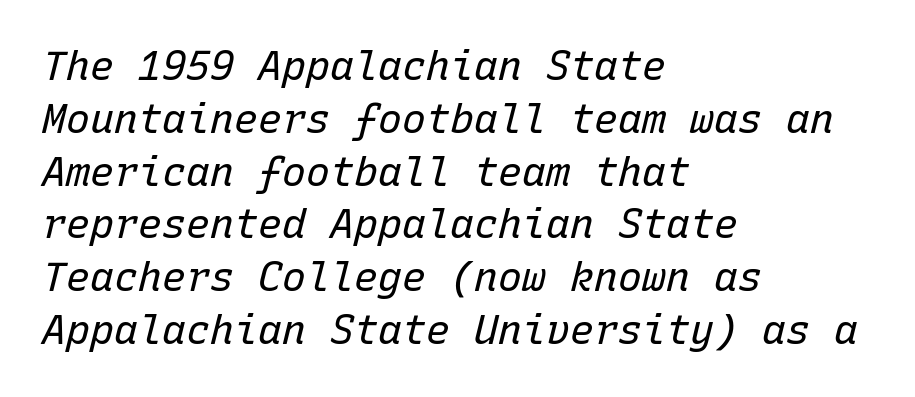
{"italic": "yes", "lean": "right", "slant_degrees": 15, "bold": "no", "weight": "regular", "width": "normal", "stroke_contrast": "low", "x_height": "medium", "monospaced": "yes", "underline": "no", "align": "left", "line_spacing": "normal", "line_spacing_ratio": 1.32, "letter_spacing": "normal", "letter_spacing_em": 0.0, "glyph_px": 40}
